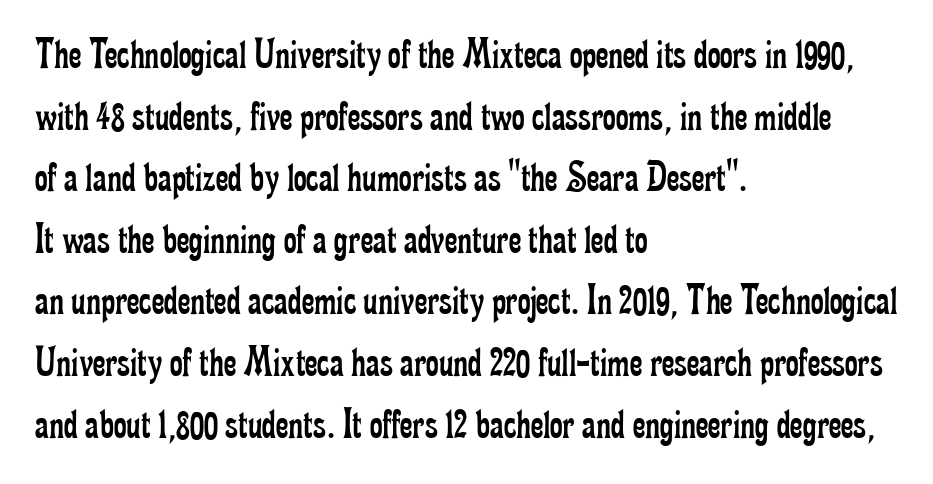
The letters look calm and open, with moderate or lighter stems. These lines are rendered in a variable-pitch font. These lines are set flush left with a ragged right edge. Letter spacing: default. Line spacing here is normal.
